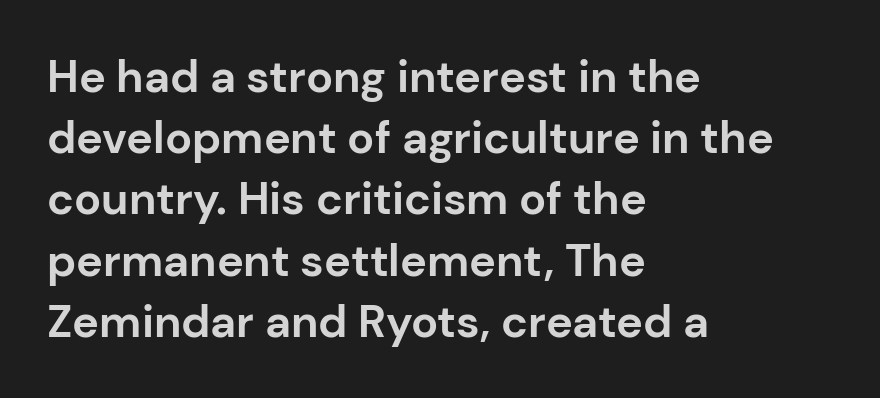
The image shows 45 px bold sans-serif type, upright; set left-aligned, normal line spacing (1.36x), normal letter spacing, not underlined; low stroke contrast and a medium x-height.
